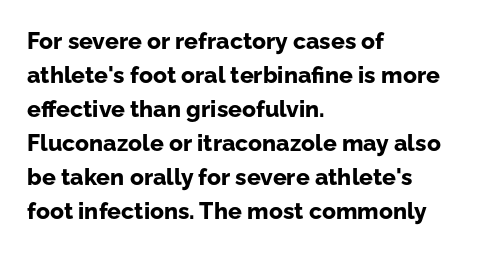
The strip under each line holds only bare page. How are the letters spaced? Ordinarily, with no added tracking. Line spacing here is normal. This rendering uses left alignment, leaving the right contour irregular. When letters stand straight like this, we call the style roman or upright. The rendering uses a bold face; every stroke is thick and dark.
